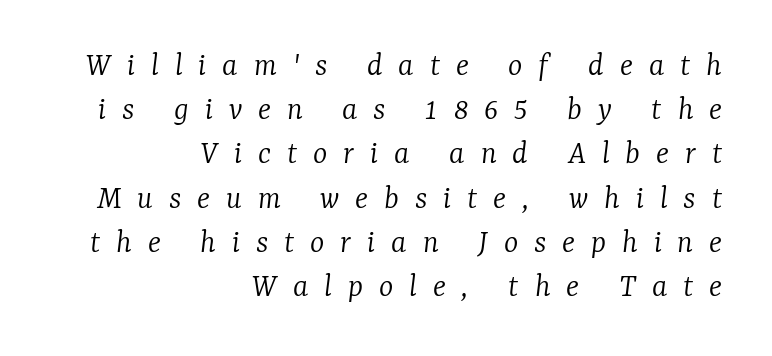
Q: Is the text bold? A: No.
Q: Is the text italic (slanted)? A: Yes, it leans right by about 7 degrees.
Q: Is the typeface a serif or a sans-serif typeface? A: Serif.
Q: Is the text underlined? A: No.
Q: How is the paragraph aligned? A: Right-aligned.
Q: Is the spacing between letters normal or unusually wide? A: Unusually wide.
Q: Is the spacing between lines tight, normal or loose? A: Normal.
Q: Width (condensed, normal, or wide)? A: Normal.
Q: Stroke contrast? A: Low.
Q: x-height? A: Medium.
Q: Monospaced? A: No.
